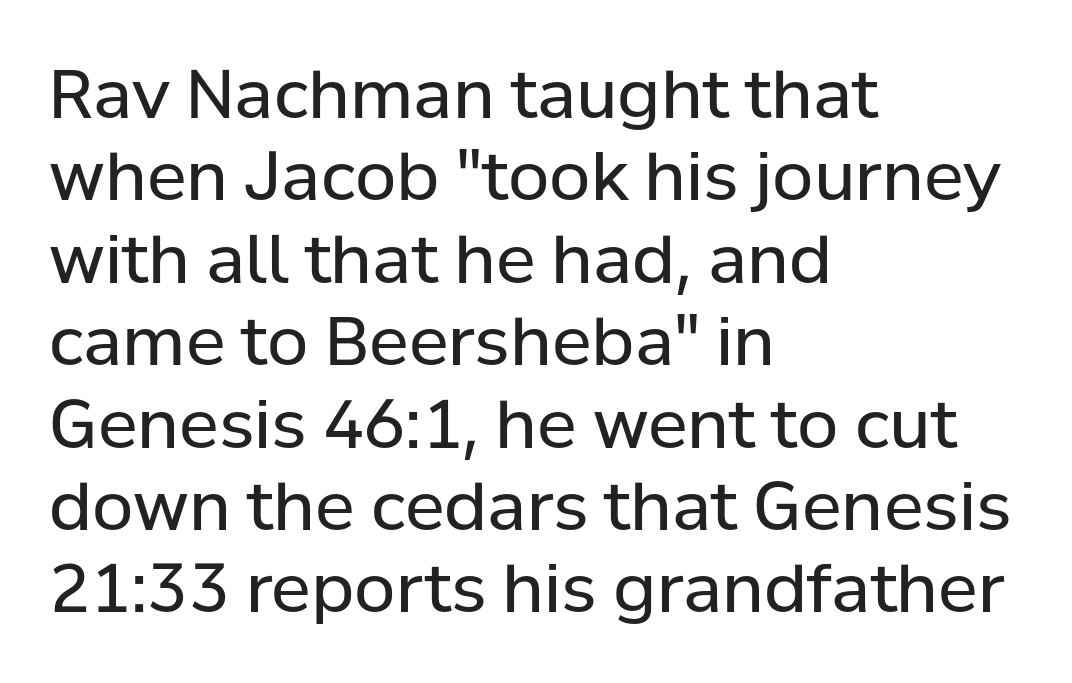
The image shows 67 px regular-weight sans-serif type, upright; set left-aligned, line spacing 1.23x, normal letter spacing, not underlined; low stroke contrast and a medium x-height.
